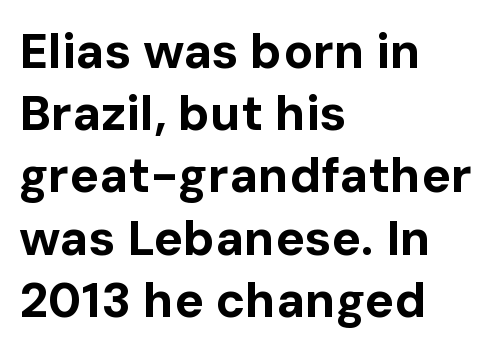
The image shows 49 px bold sans-serif type, upright; set left-aligned, normal line spacing (1.27x), normal letter spacing, not underlined; low stroke contrast and a medium x-height.
